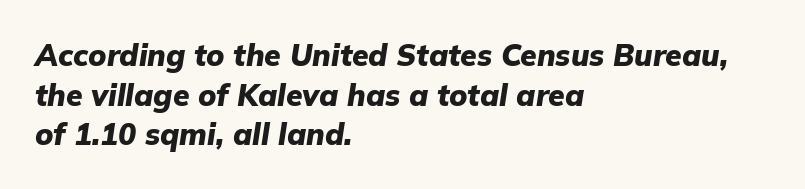
Compared with an ordinary text face, these strokes are far heavier — a full bold. Notice how the passage keeps a crisp vertical edge on the left only. Does extra space separate the letters? No, they use regular spacing. The axis of the letterforms is tilted away from vertical. Note the varied advance widths — an 'i' is clearly narrower than an 'm'. If you measured baseline to baseline, you'd find a middling distance.
